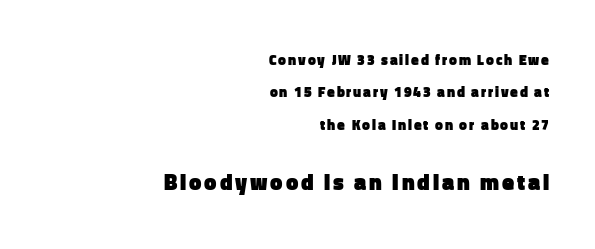
Q: Is the text bold? A: Yes.
Q: Is the text italic (slanted)? A: No, it is upright.
Q: Is the text underlined? A: No.
Q: How is the paragraph aligned? A: Right-aligned.
Q: Is the spacing between lines tight, normal or loose? A: Loose.
Q: Which block of text is set in a larger size, the first (top) or the second (bottom)? A: The second (bottom) one.
